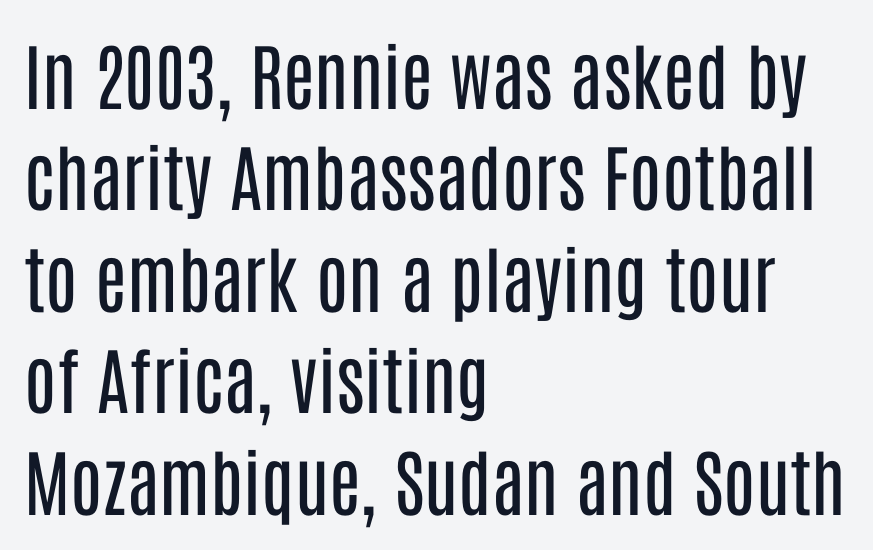
The image shows 73 px regular-weight, condensed sans-serif type, upright; set left-aligned, normal line spacing (1.39x), normal letter spacing, not underlined; low stroke contrast and a large x-height.
